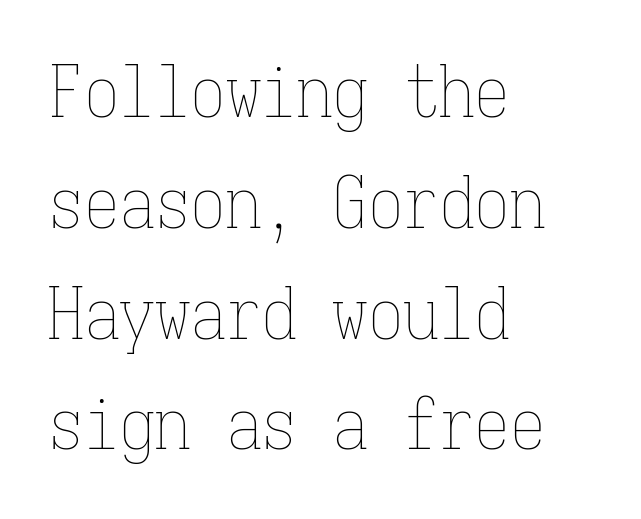
{"italic": "no", "bold": "no", "weight": "thin", "width": "condensed", "stroke_contrast": "low", "x_height": "medium", "monospaced": "yes", "underline": "no", "align": "left", "line_spacing": "normal", "line_spacing_ratio": 1.56, "letter_spacing": "normal", "letter_spacing_em": 0.0, "glyph_px": 71}
